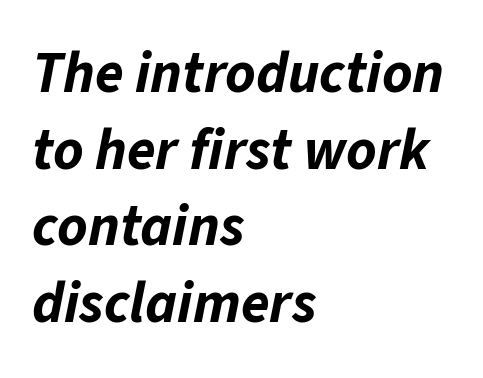
You'd pick this weight for a headline — it's a proper bold. Do the characters align in a grid? No, the font is proportional. The text carries the slant typical of an italic or oblique font. The letters sit at their default tracking, neither squeezed nor spread. A typesetter would call this leading conventional body-copy spacing.
